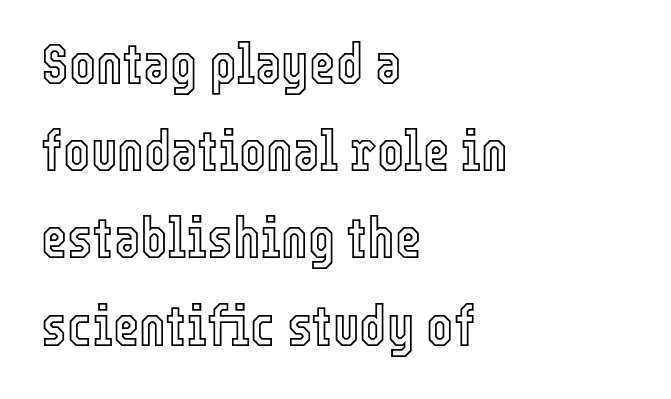
Q: Is the text italic (slanted)? A: No, it is upright.
Q: Is the text underlined? A: No.
Q: How is the paragraph aligned? A: Left-aligned.
Q: Is the spacing between letters normal or unusually wide? A: Normal.
Q: Is the spacing between lines tight, normal or loose? A: Normal.
Q: Width (condensed, normal, or wide)? A: Condensed.
Q: x-height? A: Medium.
Q: Monospaced? A: No.
